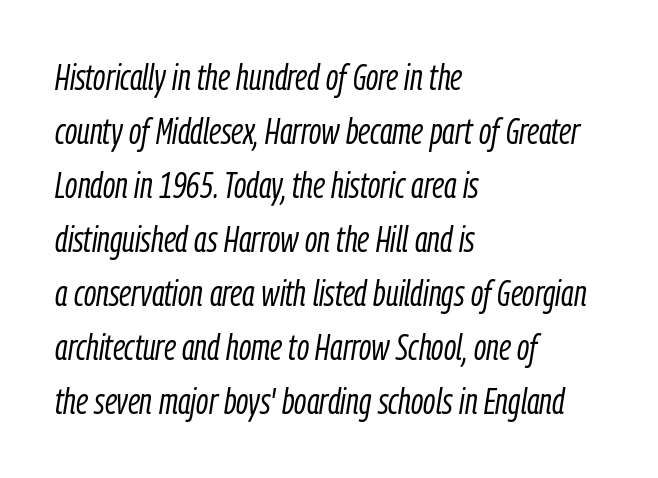
Q: Is the text bold? A: No.
Q: Is the text italic (slanted)? A: Yes, it leans right by about 9 degrees.
Q: Is the text underlined? A: No.
Q: How is the paragraph aligned? A: Left-aligned.
Q: Is the spacing between letters normal or unusually wide? A: Normal.
Q: Is the spacing between lines tight, normal or loose? A: Normal.
Q: Width (condensed, normal, or wide)? A: Condensed.
Q: Stroke contrast? A: Low.
Q: x-height? A: Medium.
Q: Monospaced? A: No.
